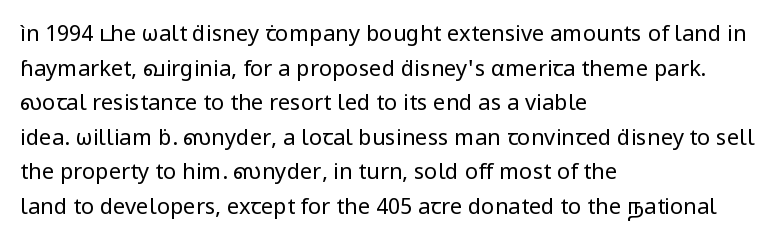
{"italic": "no", "bold": "no", "underline": "no", "align": "left", "line_spacing": "normal", "line_spacing_ratio": 1.57, "letter_spacing": "normal", "letter_spacing_em": 0.0, "glyph_px": 22}
